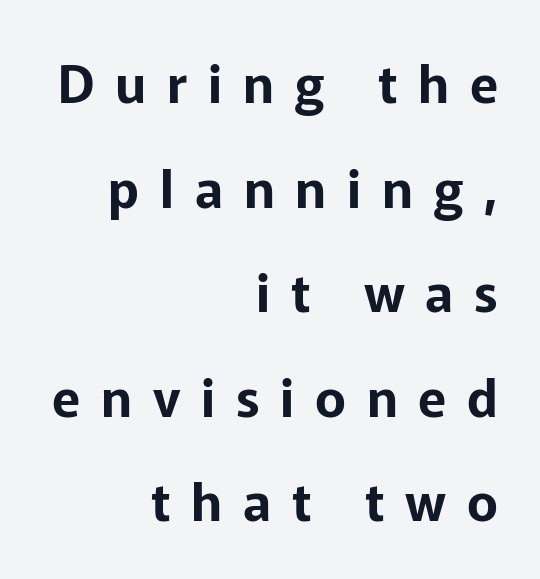
The image shows 52 px sans-serif type, upright; set right-aligned, loose line spacing (2.01x), unusually wide letter spacing (+0.4 em), not underlined; low stroke contrast and a medium x-height.
